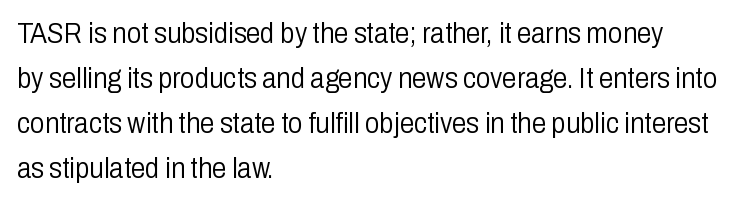
The image shows 29 px light, condensed sans-serif type, upright; set left-aligned, normal line spacing (1.55x), normal letter spacing, not underlined; low stroke contrast and a medium x-height.
